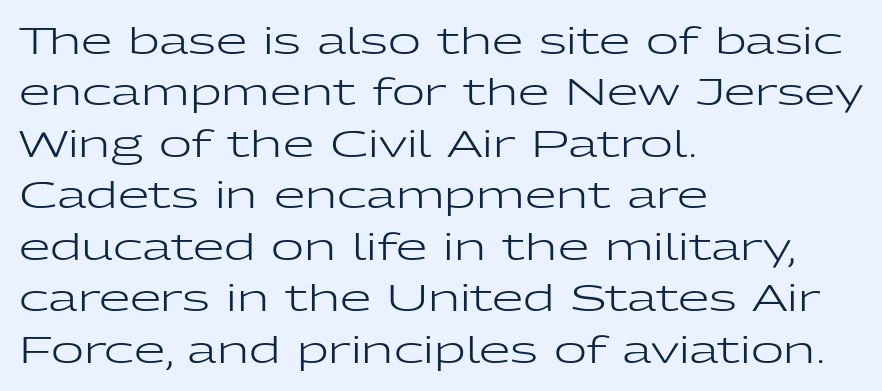
{"serif": "no", "italic": "no", "bold": "no", "weight": "regular", "width": "wide", "stroke_contrast": "low", "x_height": "medium", "monospaced": "no", "underline": "no", "align": "left", "line_spacing": "normal", "line_spacing_ratio": 1.43, "letter_spacing": "normal", "letter_spacing_em": 0.0, "glyph_px": 36}
